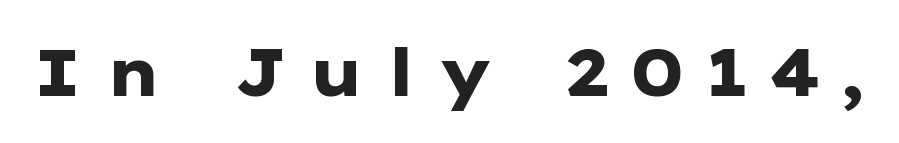
There is plenty of visible air inserted between adjacent glyphs. Think of a printed novel: that variable character pitch is what you see here. It's the straight-up-and-down kind of type. The glyphs are unaccompanied by any horizontal stroke below them.
